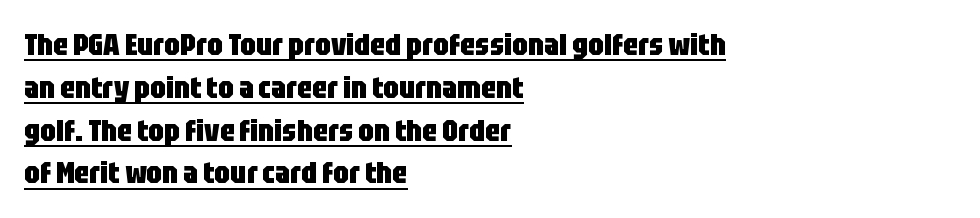
Unlike a traditional serif, this face leaves its strokes unadorned. It's the straight-up-and-down kind of type. Teacher's note: observe the even left margin — that is flush-left alignment. You could not count columns in this text — the font is proportionally spaced. A typesetter would call this zero additional tracking.
